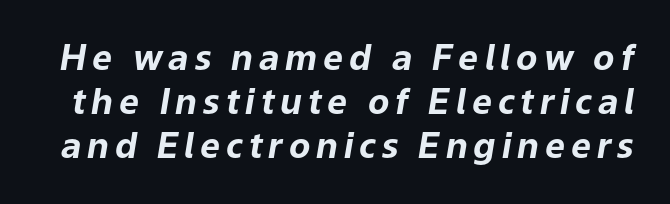
Q: Is the text bold? A: Yes.
Q: Is the text italic (slanted)? A: Yes, it leans right by about 9 degrees.
Q: Is the text underlined? A: No.
Q: Is the spacing between lines tight, normal or loose? A: Normal.
Q: Width (condensed, normal, or wide)? A: Normal.
Q: Stroke contrast? A: Low.
Q: x-height? A: Medium.
Q: Monospaced? A: No.
